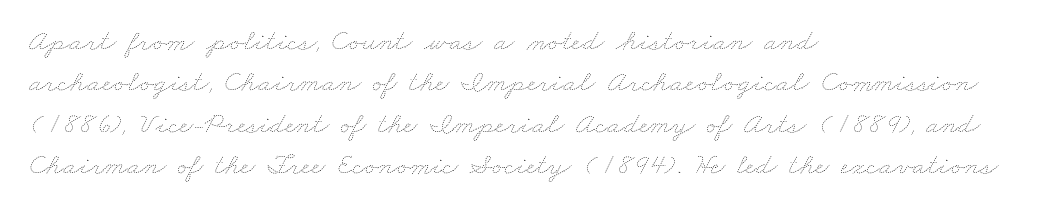
Character widths vary here, with narrow letters taking less room than wide ones. Notice how descenders clear the ascenders below comfortably — that's standard leading. Weight: not bold — regular or lighter. No extra tracking has been applied to these lines. The area under the type is left untouched. A student would call this left alignment; a typographer would say flush left, rag right.
